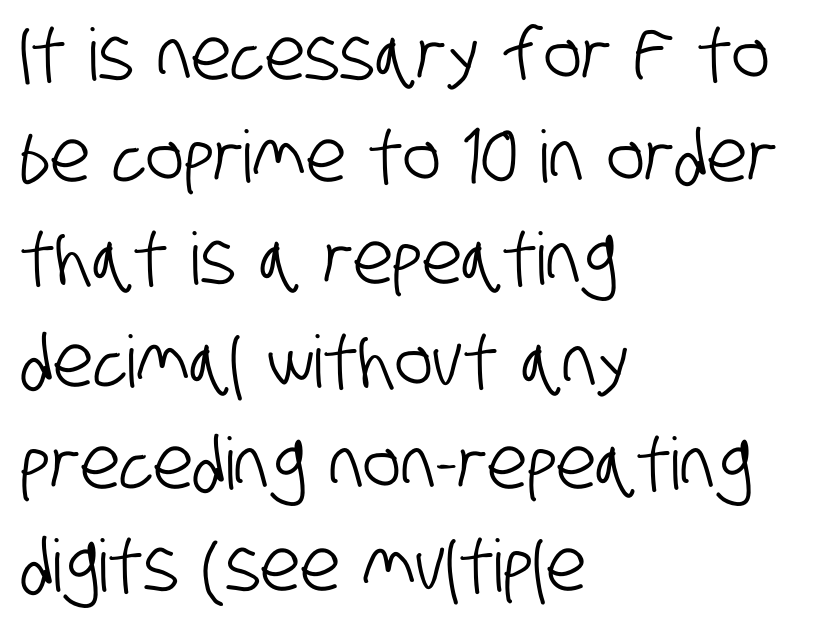
Q: Is the typeface a serif or a sans-serif typeface? A: Sans-serif.
Q: Is the text underlined? A: No.
Q: How is the paragraph aligned? A: Left-aligned.
Q: Is the spacing between letters normal or unusually wide? A: Normal.
Q: Is the spacing between lines tight, normal or loose? A: Normal.
Q: Width (condensed, normal, or wide)? A: Condensed.
Q: Stroke contrast? A: Low.
Q: x-height? A: Large.
Q: Monospaced? A: No.
